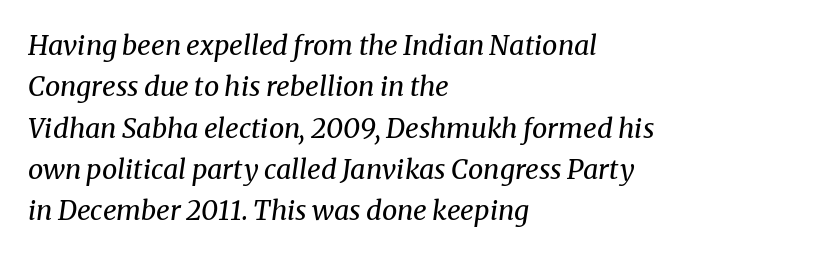
{"italic": "yes", "lean": "right", "slant_degrees": 8, "bold": "no", "underline": "no", "align": "left", "line_spacing": "normal", "line_spacing_ratio": 1.53, "letter_spacing": "normal", "letter_spacing_em": 0.0, "glyph_px": 27}
